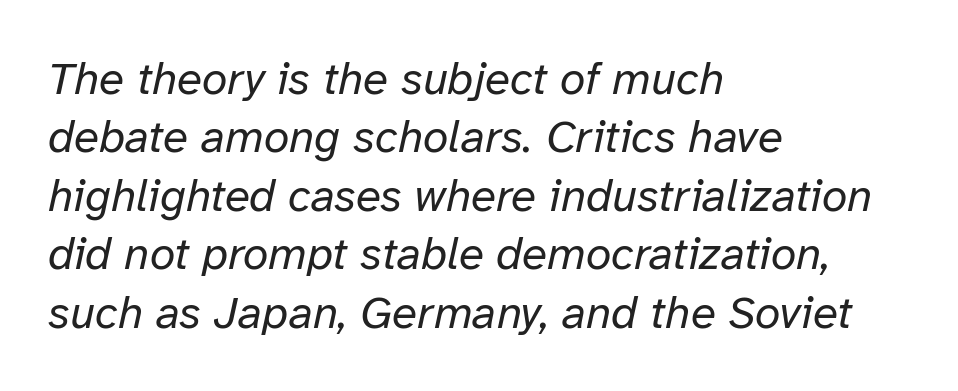
The image shows 46 px regular-weight type, italic (leaning right); set left-aligned, normal line spacing (1.27x), normal letter spacing, not underlined; low stroke contrast and a medium x-height.
